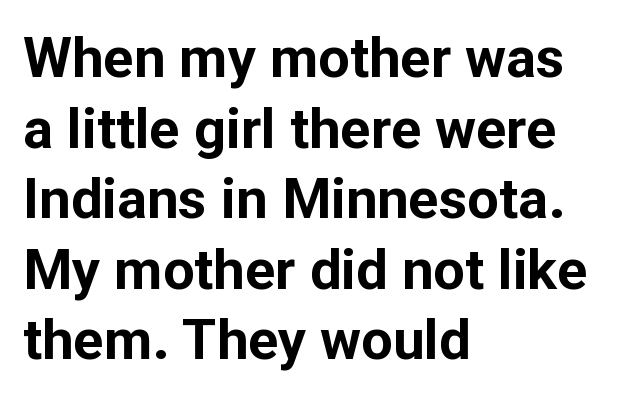
How would I describe the line gaps? Plain and ordinary. Letters rest on an invisible, unmarked baseline. Spacing between characters is what you'd get straight out of the box. Layout note: lines flush left. What kind of face is this? One without serifs — a sans.
